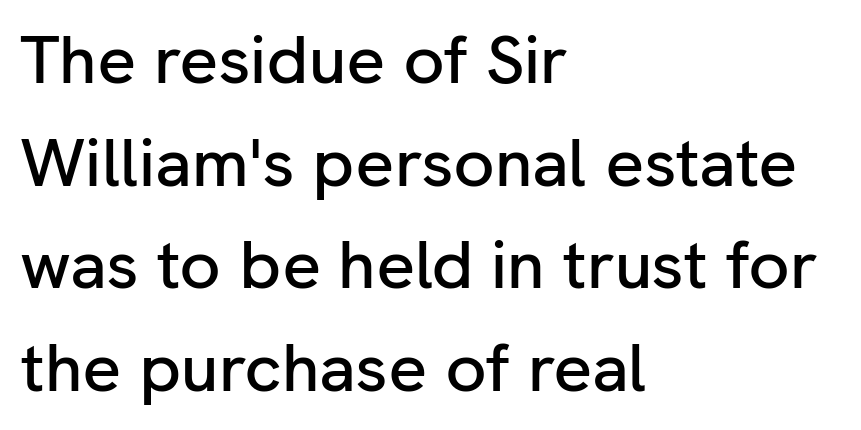
{"serif": "no", "italic": "no", "width": "normal", "stroke_contrast": "low", "x_height": "medium", "monospaced": "no", "underline": "no", "align": "left", "line_spacing": "normal", "line_spacing_ratio": 1.51, "letter_spacing": "normal", "letter_spacing_em": 0.0, "glyph_px": 68}
